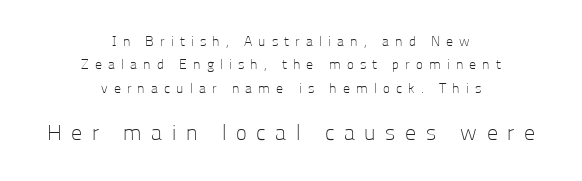
The image shows 22 px text type, upright; set centered, normal line spacing (1.67x), unusually wide letter spacing (+0.44 em), not underlined; the second (bottom) block is 1.57x larger.
